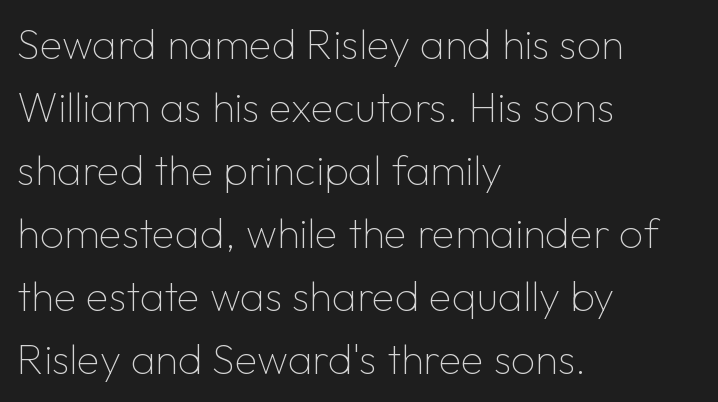
Q: Is the text bold? A: No.
Q: Is the text italic (slanted)? A: No, it is upright.
Q: Is the typeface a serif or a sans-serif typeface? A: Sans-serif.
Q: Is the text underlined? A: No.
Q: How is the paragraph aligned? A: Left-aligned.
Q: Is the spacing between letters normal or unusually wide? A: Normal.
Q: Is the spacing between lines tight, normal or loose? A: Normal.
Q: Width (condensed, normal, or wide)? A: Normal.
Q: Stroke contrast? A: Low.
Q: x-height? A: Medium.
Q: Monospaced? A: No.
